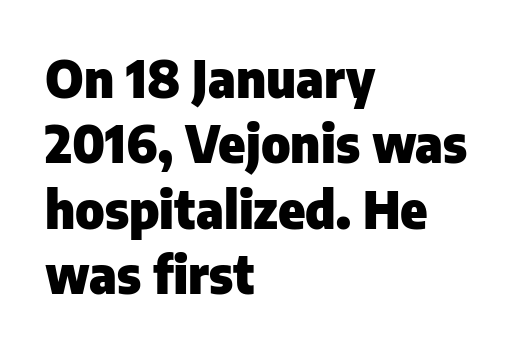
The image shows 51 px heavy sans-serif type, upright; set left-aligned, normal line spacing (1.28x), normal letter spacing, not underlined; low stroke contrast and a medium x-height.
